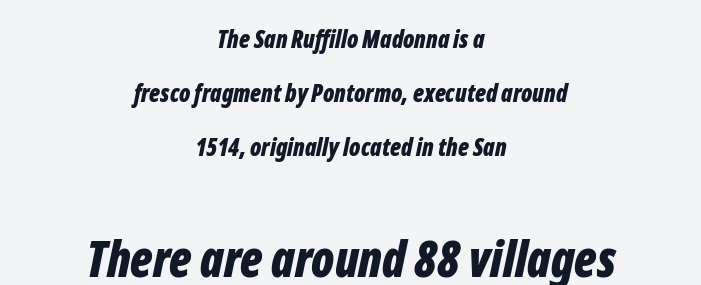
The image shows 49 px bold, condensed type, italic (leaning right); set centered, loose line spacing (2.26x), normal letter spacing, not underlined; the second (bottom) block is 2.04x larger; low stroke contrast and a medium x-height.
